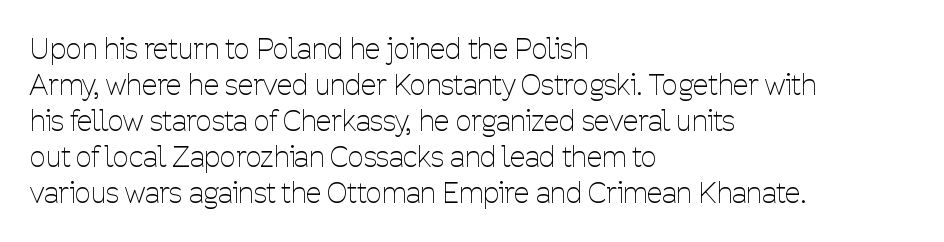
The passage shown stacks its lines at a standard gap. Note: no serifs on the glyphs. The typeface has the unassuming heft of standard copy or less. The space beneath each line is pristine and unruled. This is roman type, the default non-slanted kind. These lines stack with their left ends in a neat column.
